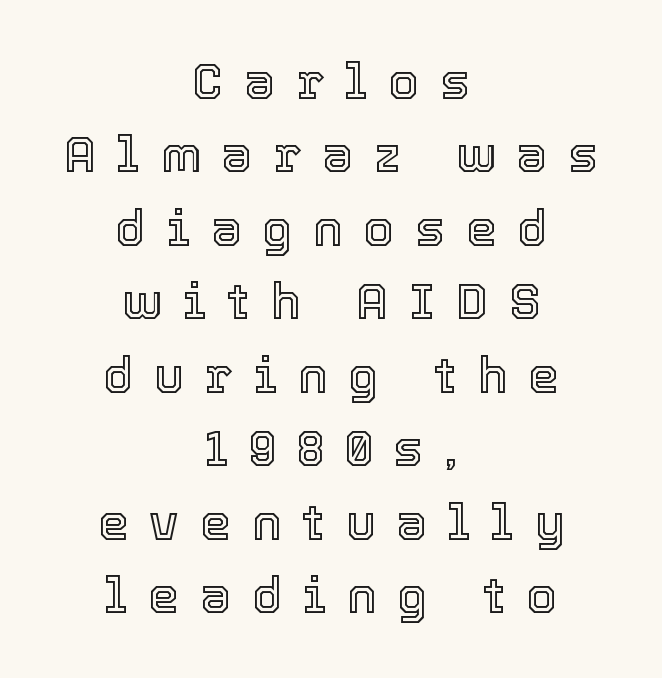
The typography opts for an upright posture over an oblique one. Check under the words: just untouched page. How would I describe the line gaps? Plain and ordinary. Tracking value appears strongly positive — letters spread wide.
